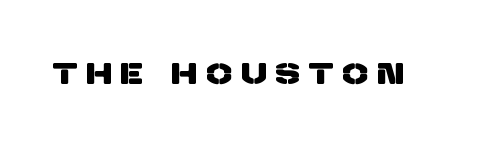
The image shows 30 px sans-serif type; set unusually wide letter spacing (+0.33 em), not underlined; low stroke contrast and a large x-height.
